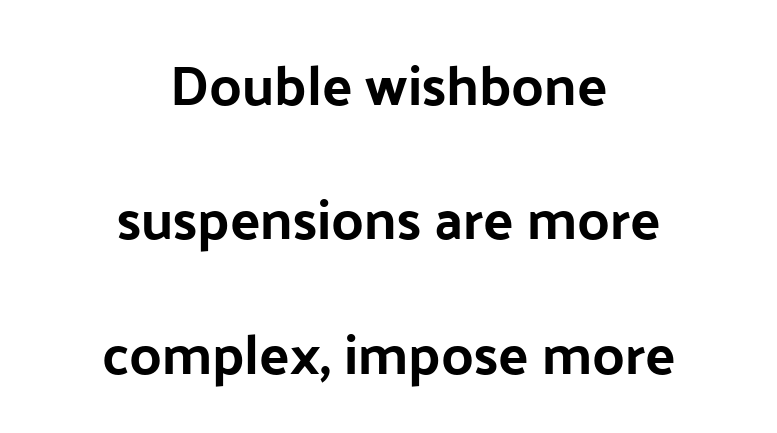
The image shows 56 px bold sans-serif type, upright; set centered, loose line spacing (2.4x), normal letter spacing, not underlined; low stroke contrast and a medium x-height.
